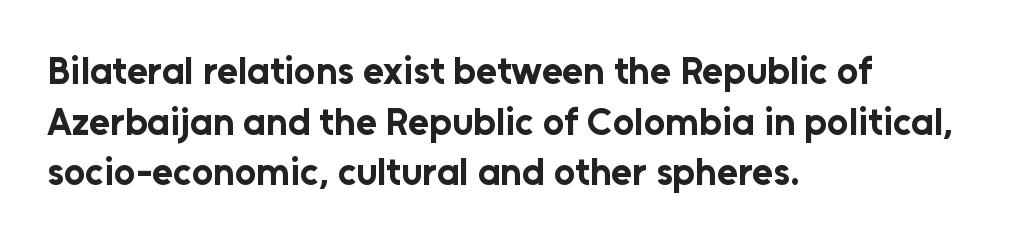
A bare baseline throughout the passage. Weight: bold. In CSS terms this would be text-align: left. The letters carry no serifs — their stems end cleanly without finishing strokes. Honestly, the letter spacing is just normal — you wouldn't notice it. The rendering uses natural spacing where letterforms have individual widths.
